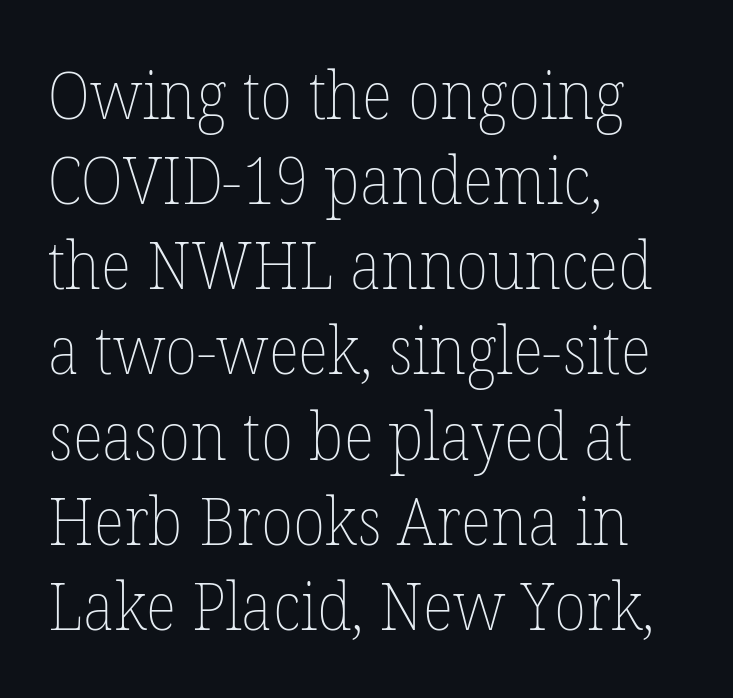
The image shows 66 px thin type, upright; set left-aligned, normal line spacing (1.29x), normal letter spacing, not underlined; low stroke contrast and a medium x-height.
